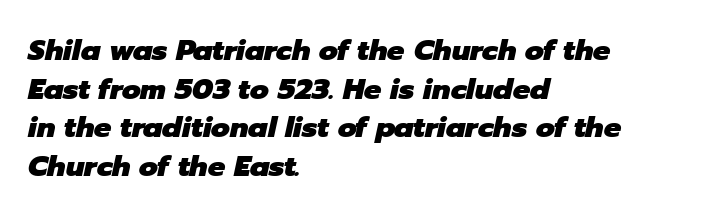
The image shows 29 px heavy type, italic (leaning right); set left-aligned, normal line spacing (1.33x), normal letter spacing, not underlined; low stroke contrast and a medium x-height.
